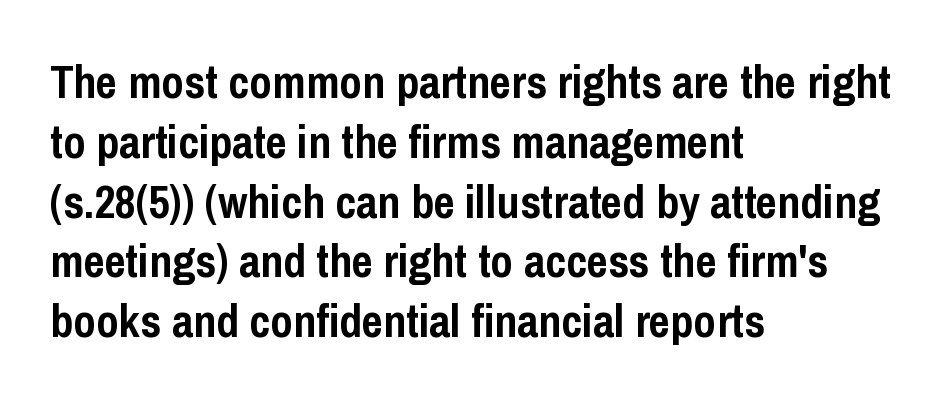
The image shows 46 px semibold, condensed sans-serif type, upright; set left-aligned, normal line spacing (1.3x), normal letter spacing, not underlined; low stroke contrast and a medium x-height.
